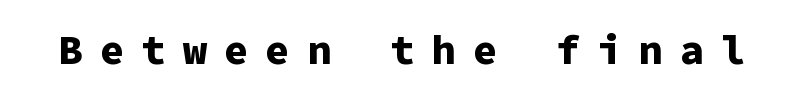
Q: Is the text bold? A: Yes.
Q: Is the text italic (slanted)? A: No, it is upright.
Q: Is the typeface a serif or a sans-serif typeface? A: Sans-serif.
Q: Is the text underlined? A: No.
Q: Is the spacing between letters normal or unusually wide? A: Unusually wide.
Q: Width (condensed, normal, or wide)? A: Normal.
Q: Stroke contrast? A: Low.
Q: x-height? A: Medium.
Q: Monospaced? A: Yes.
